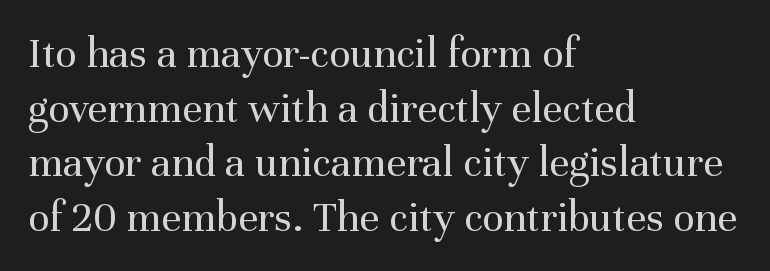
The image shows 44 px regular-weight serif type, upright; set left-aligned, line spacing 1.24x, normal letter spacing, not underlined; medium stroke contrast and a medium x-height.
